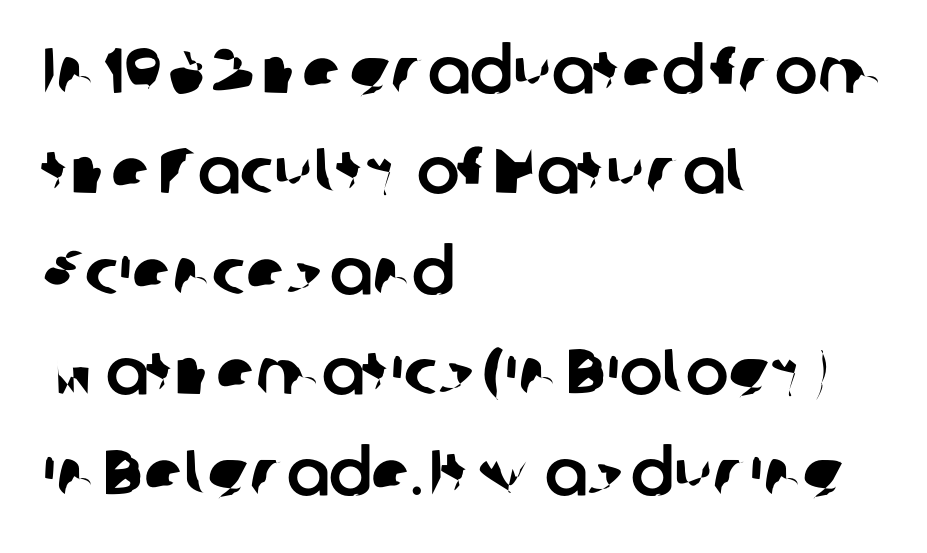
{"serif": "no", "width": "normal", "stroke_contrast": "low", "x_height": "medium", "monospaced": "no", "underline": "no", "align": "left", "line_spacing": "normal", "line_spacing_ratio": 1.57, "letter_spacing": "normal", "letter_spacing_em": 0.0, "glyph_px": 64}
